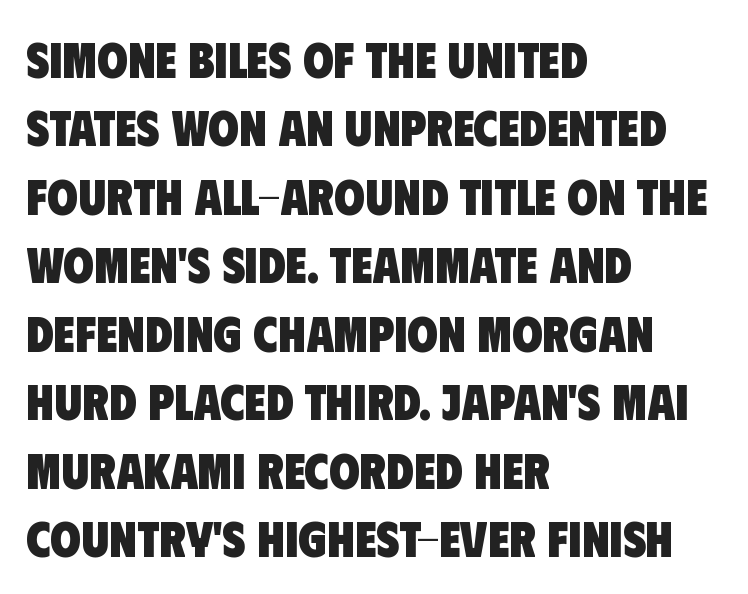
Line starts are locked; line ends wander. Each letter keeps its own natural width here, so spacing adapts to shape. Caption: bold face, heavy strokes. The designer left line spacing at the default. Observe the ordinary spacing: letters are neighbours, not strangers. The passage shown is typeset with a sans-serif family.
